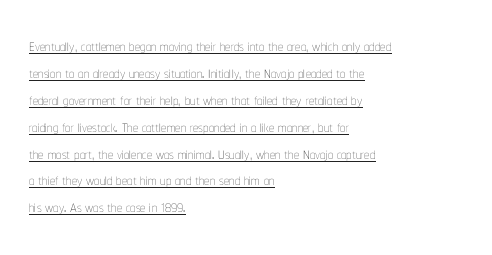
The image shows 21 px text type, upright; set left-aligned, normal line spacing (1.28x), normal letter spacing, underlined.
